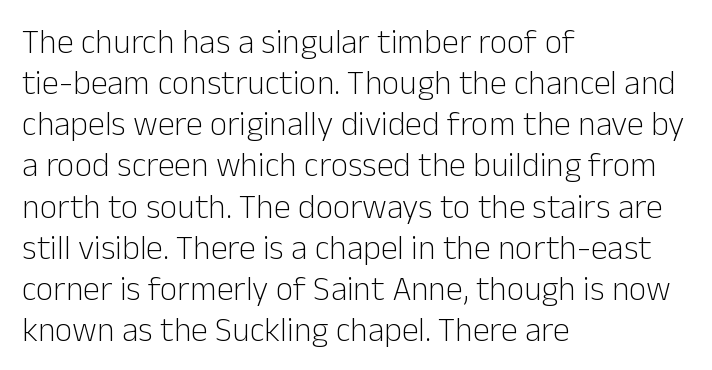
Q: Is the text bold? A: No.
Q: Is the text italic (slanted)? A: No, it is upright.
Q: Is the typeface a serif or a sans-serif typeface? A: Sans-serif.
Q: Is the text underlined? A: No.
Q: How is the paragraph aligned? A: Left-aligned.
Q: Is the spacing between letters normal or unusually wide? A: Normal.
Q: Width (condensed, normal, or wide)? A: Normal.
Q: Stroke contrast? A: Low.
Q: x-height? A: Medium.
Q: Monospaced? A: No.
